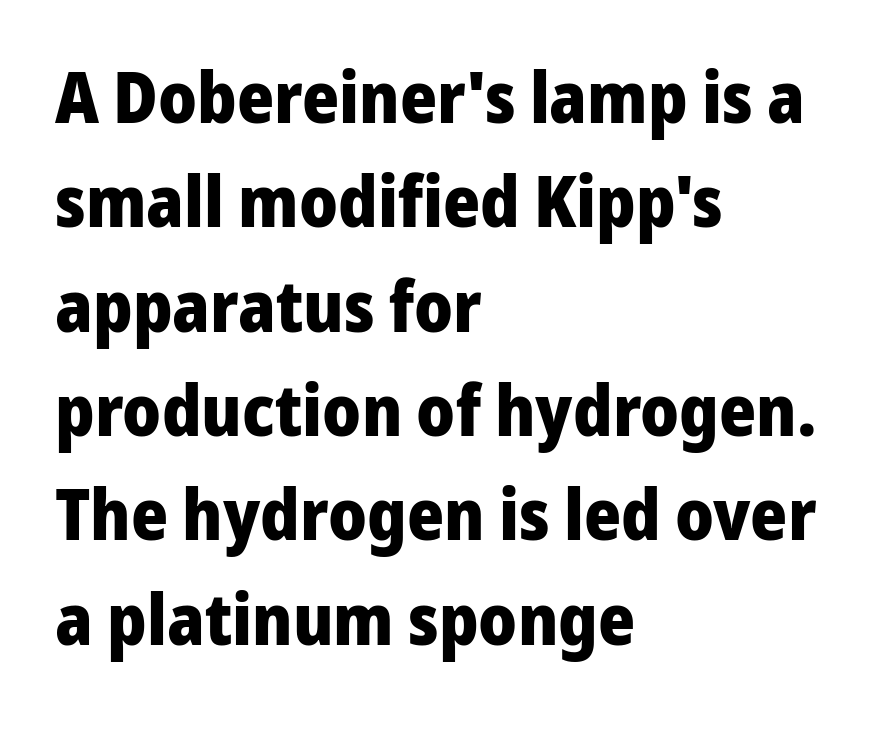
{"serif": "no", "italic": "no", "bold": "yes", "weight": "heavy", "width": "normal", "stroke_contrast": "low", "x_height": "medium", "monospaced": "no", "underline": "no", "align": "left", "line_spacing": "normal", "line_spacing_ratio": 1.47, "letter_spacing": "normal", "letter_spacing_em": 0.0, "glyph_px": 71}
